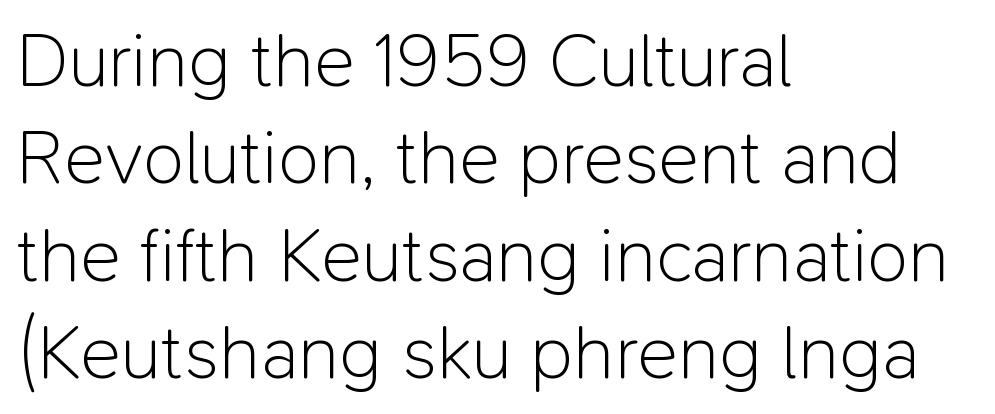
Each word holds together tightly as a unit, with standard inter-letter gaps. Only glyphs here, with clear space below each row. The text was rendered using a sans face with plain stroke endings. These lines sit exactly where default settings would place them. The strokes are not fattened; the text isn't bold. A typesetter would mark this as roman, not italic.
